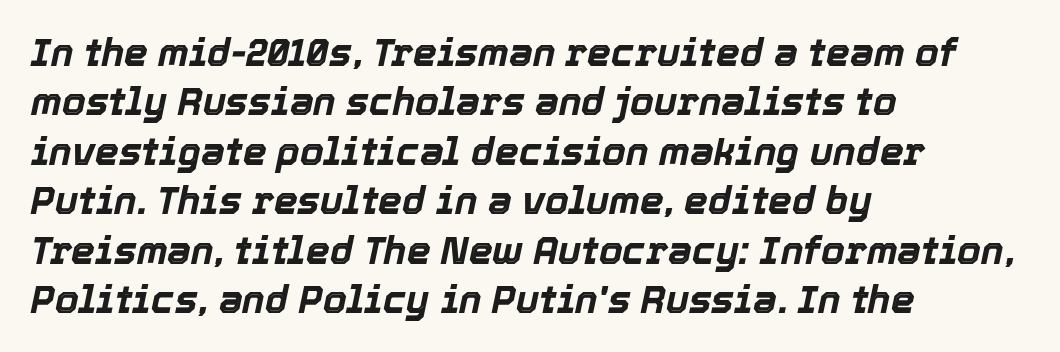
Italic: yes, the glyphs are oblique. The lines in this sample share a left origin and differ only in where they stop. A typesetter would call this proportional, since set widths differ per character. The area under the type is left untouched. Typographic density is high because the face is bold.
